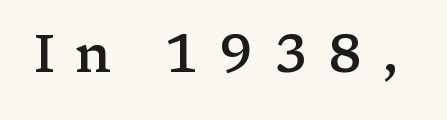
The image shows 53 px semibold, wide serif type, upright; set unusually wide letter spacing (+0.38 em), not underlined; low stroke contrast and a medium x-height.
